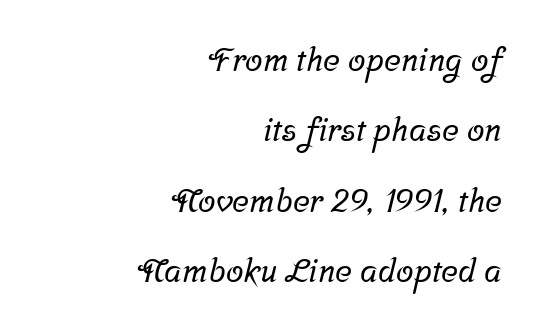
{"width": "normal", "stroke_contrast": "low", "x_height": "medium", "monospaced": "no", "underline": "no", "align": "right", "line_spacing": "loose", "line_spacing_ratio": 2.2, "letter_spacing": "normal", "letter_spacing_em": 0.0, "glyph_px": 32}
